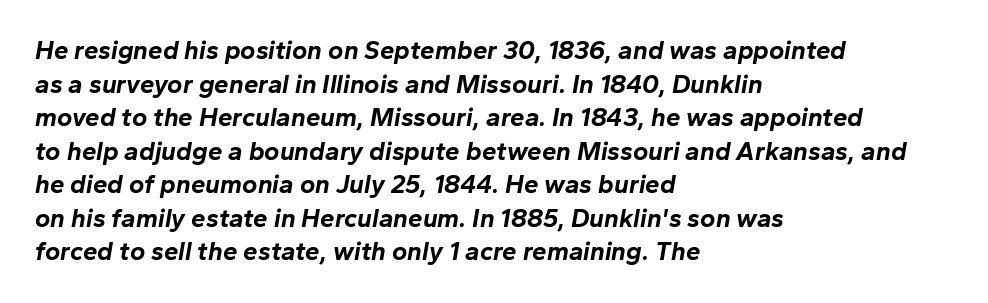
{"italic": "yes", "lean": "right", "slant_degrees": 10, "bold": "yes", "underline": "no", "align": "left", "line_spacing": "normal", "line_spacing_ratio": 1.29, "letter_spacing": "normal", "letter_spacing_em": 0.0, "glyph_px": 26}
